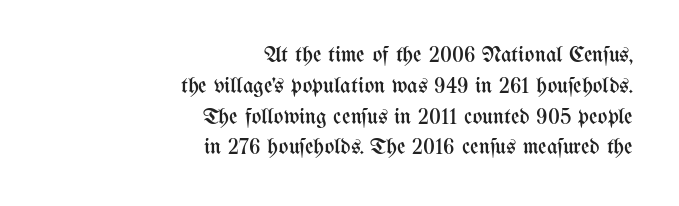
Every row of glyphs terminates at an identical x-position on the right. Do the letters lean? They stand straight. Stem width sits at or under what a default text font uses. Descenders are the only things crossing below the line.
